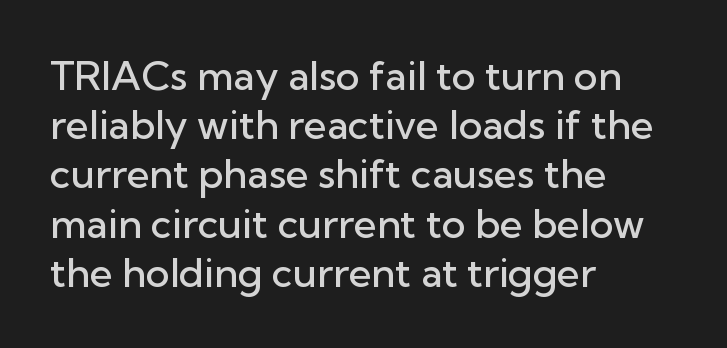
The image shows 40 px semibold sans-serif type, upright; set left-aligned, line spacing 1.23x, normal letter spacing, not underlined; low stroke contrast and a medium x-height.
